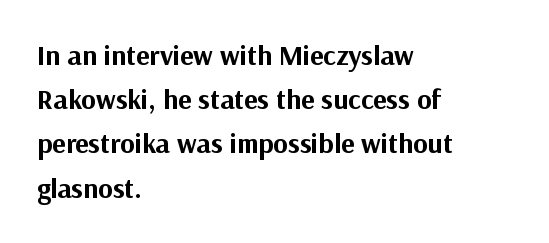
Line starts are locked; line ends wander. The font family rendered here belongs to the sans-serif group. Look at the stroke-to-counter ratio: heavy, a bold. The axis of the letterforms is exactly vertical. Successive baselines arrive at the customary interval. Spacing verdict: proportional, widths tailored to each character.
